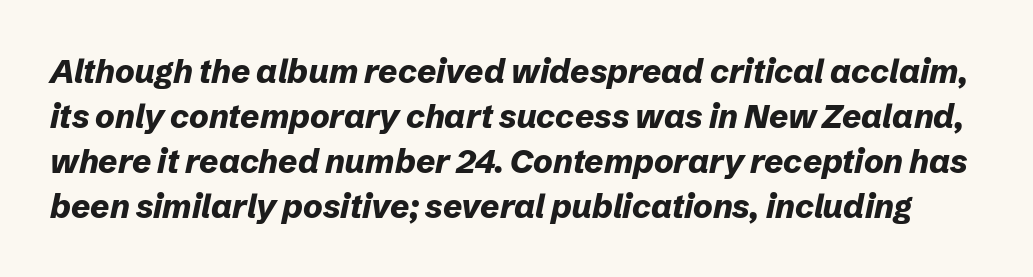
Q: Is the text bold? A: Yes.
Q: Is the text italic (slanted)? A: Yes, it leans right by about 12 degrees.
Q: Is the text underlined? A: No.
Q: Is the spacing between letters normal or unusually wide? A: Normal.
Q: Is the spacing between lines tight, normal or loose? A: Normal.
Q: Width (condensed, normal, or wide)? A: Normal.
Q: Stroke contrast? A: Low.
Q: x-height? A: Medium.
Q: Monospaced? A: No.
